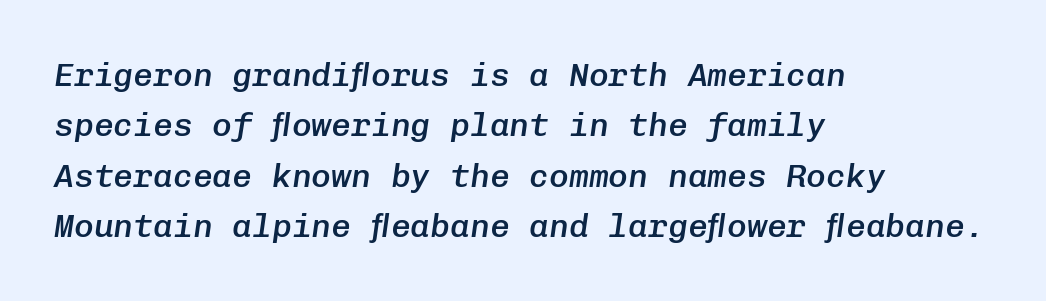
Q: Is the text bold? A: Semi-bold.
Q: Is the text italic (slanted)? A: Yes, it leans right by about 8 degrees.
Q: Is the text underlined? A: No.
Q: How is the paragraph aligned? A: Left-aligned.
Q: Is the spacing between letters normal or unusually wide? A: Normal.
Q: Is the spacing between lines tight, normal or loose? A: Normal.
Q: Width (condensed, normal, or wide)? A: Normal.
Q: Stroke contrast? A: Low.
Q: x-height? A: Medium.
Q: Monospaced? A: Yes.
